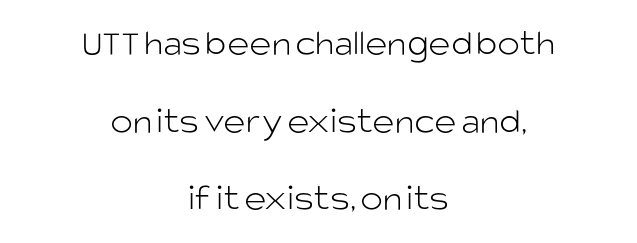
Looks like regular typesetting: each glyph gets only the width it needs. The letterforms sit at book weight or below. Nothing sits at the stroke ends, so this counts as sans-serif. The gap between lines stays unmarked. This sample is center-justified, so both line endings float freely. If you measured baseline to baseline, you'd find a long distance.
